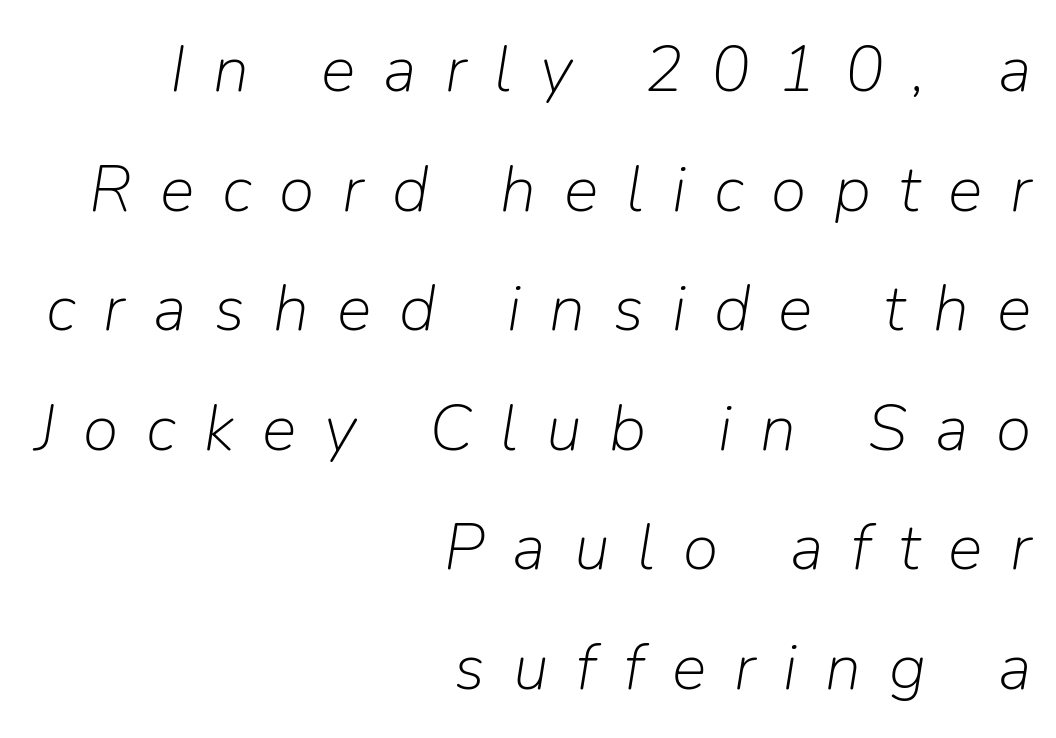
These lines are rendered in a variable-pitch font. Compared with a flush-left layout, this one pins lines to the opposite, right side. Plain, unruled lines of type. Observe the lean: these are italic letterforms.
